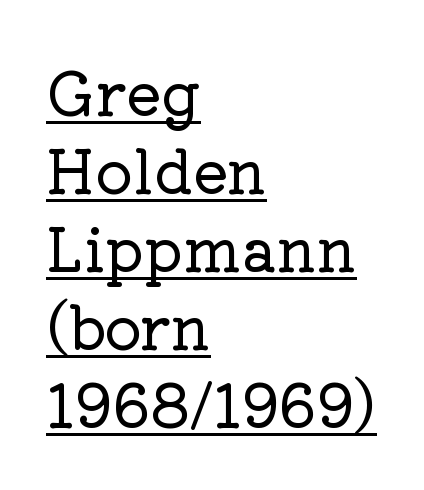
Interline gaps are of average width in this sample. Ascenders rise straight up at ninety degrees. Notice how a bar underscores the lettering throughout. The characters display serif detailing at their extremities.
